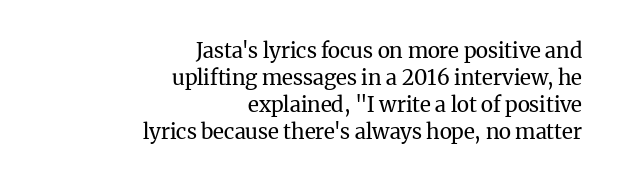
Q: Is the text bold? A: No.
Q: Is the text italic (slanted)? A: No, it is upright.
Q: Is the text underlined? A: No.
Q: How is the paragraph aligned? A: Right-aligned.
Q: Is the spacing between letters normal or unusually wide? A: Normal.
Q: Is the spacing between lines tight, normal or loose? A: Normal.
